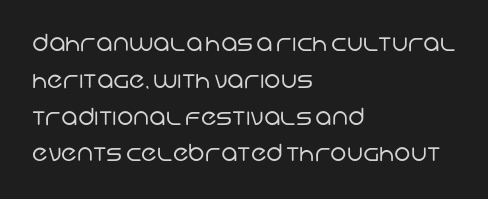
Default kerning and tracking; the words read as compact shapes. A typesetter would call this leading conventional body-copy spacing. Weight: in the light-to-regular range. Horizontally, the lines are justified to the leading edge only. The passage shown is not underscored anywhere.
